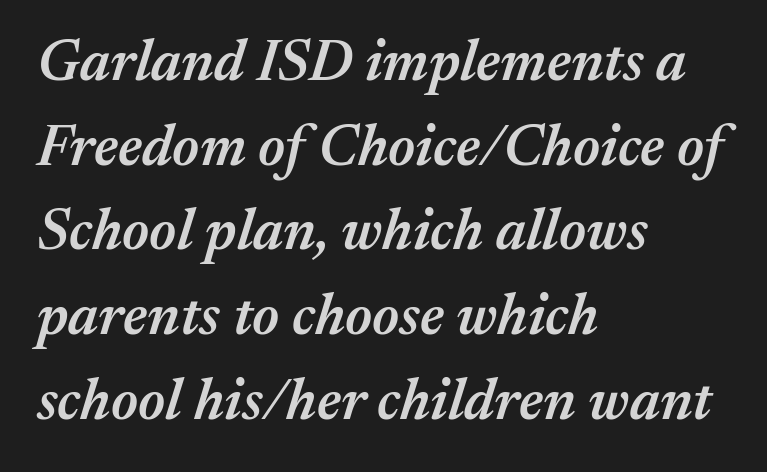
Q: Is the text bold? A: Semi-bold.
Q: Is the text italic (slanted)? A: Yes, it leans right by about 17 degrees.
Q: Is the text underlined? A: No.
Q: How is the paragraph aligned? A: Left-aligned.
Q: Is the spacing between letters normal or unusually wide? A: Normal.
Q: Is the spacing between lines tight, normal or loose? A: Normal.
Q: Width (condensed, normal, or wide)? A: Normal.
Q: Stroke contrast? A: Medium.
Q: x-height? A: Medium.
Q: Monospaced? A: No.
